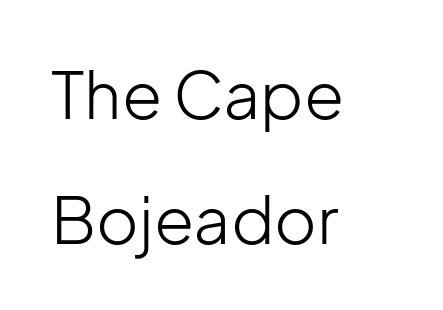
Is this a fixed-width face? No — the glyphs have proportional, varying widths. Stroke terminals: plain, sans-serif. No chunkiness to these letters — they're not bold. The area under the type is left untouched. Letter spacing: default.
